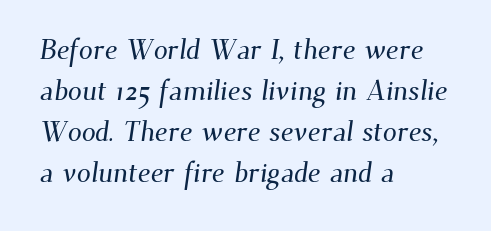
The rows are spaced the way most documents space them. Look at the bottom of the vertical strokes: they flare into serifs here. The baseline area is clear. Notice how the passage keeps a crisp vertical edge on the left only.
